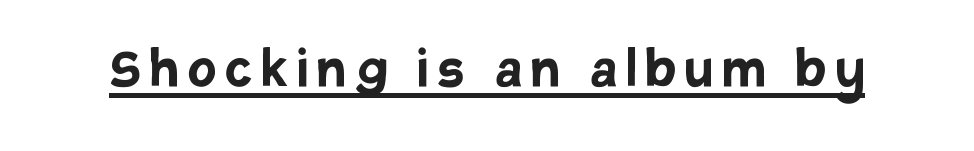
{"serif": "no", "italic": "no", "bold": "yes", "weight": "semibold", "width": "normal", "stroke_contrast": "low", "x_height": "large", "monospaced": "no", "underline": "yes", "glyph_px": 65}
